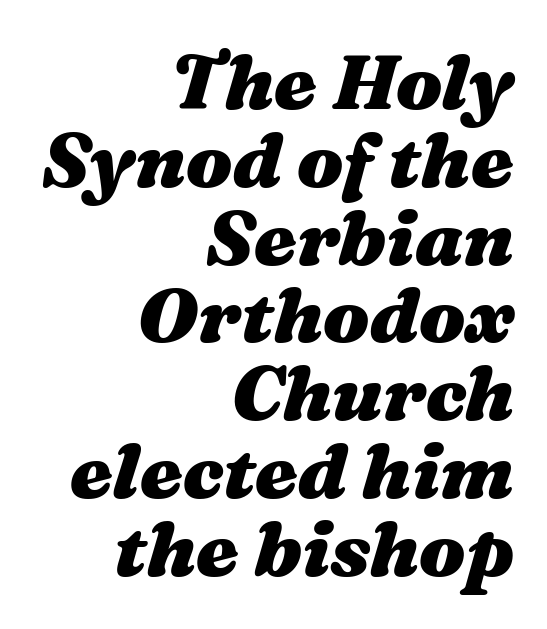
Q: Is the text bold? A: Yes.
Q: Is the text italic (slanted)? A: Yes, it leans right by about 16 degrees.
Q: Is the text underlined? A: No.
Q: How is the paragraph aligned? A: Right-aligned.
Q: Is the spacing between letters normal or unusually wide? A: Normal.
Q: Is the spacing between lines tight, normal or loose? A: Tight.
Q: Width (condensed, normal, or wide)? A: Wide.
Q: Stroke contrast? A: Medium.
Q: x-height? A: Medium.
Q: Monospaced? A: No.
